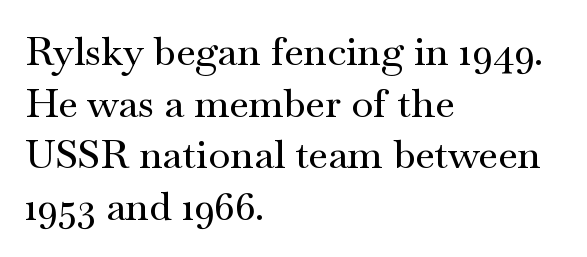
Q: Is the text italic (slanted)? A: No, it is upright.
Q: Is the typeface a serif or a sans-serif typeface? A: Serif.
Q: Is the text underlined? A: No.
Q: How is the paragraph aligned? A: Left-aligned.
Q: Is the spacing between letters normal or unusually wide? A: Normal.
Q: Is the spacing between lines tight, normal or loose? A: Normal.
Q: Width (condensed, normal, or wide)? A: Wide.
Q: Stroke contrast? A: Medium.
Q: x-height? A: Small.
Q: Monospaced? A: No.
